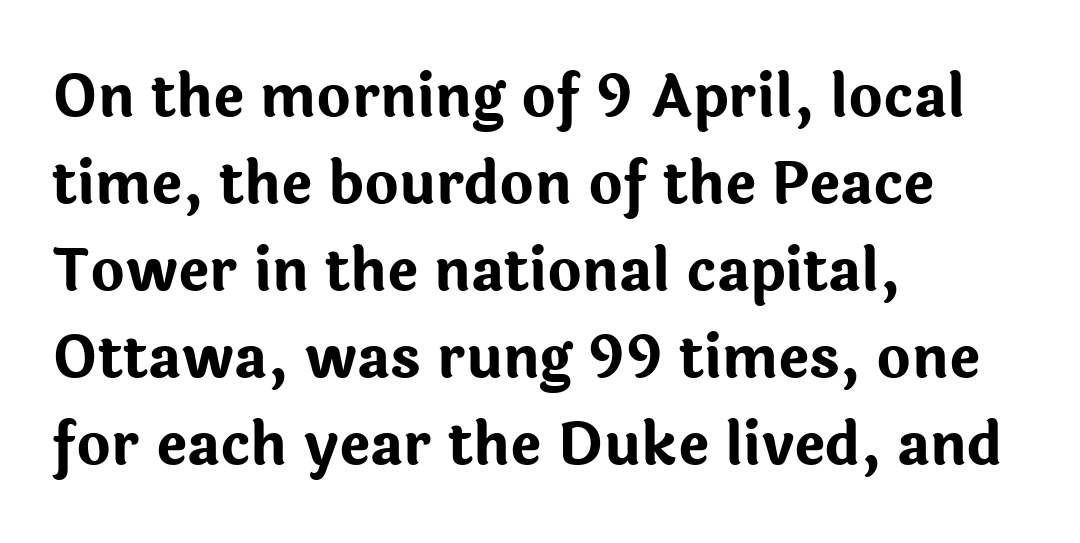
The image shows 58 px bold sans-serif type, upright; set left-aligned, normal line spacing (1.5x), normal letter spacing, not underlined; low stroke contrast and a medium x-height.
